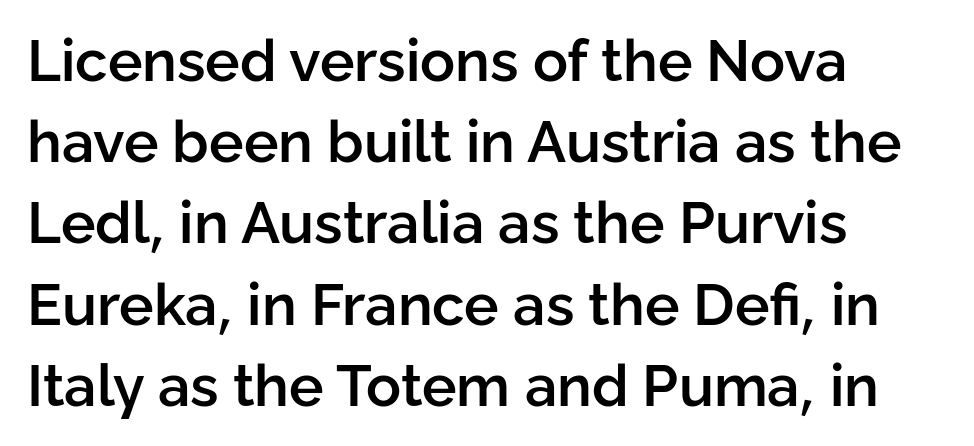
{"serif": "no", "italic": "no", "bold": "semi", "weight": "semibold", "width": "normal", "stroke_contrast": "low", "x_height": "medium", "monospaced": "no", "underline": "no", "align": "left", "line_spacing": "normal", "line_spacing_ratio": 1.4, "letter_spacing": "normal", "letter_spacing_em": 0.0, "glyph_px": 58}
